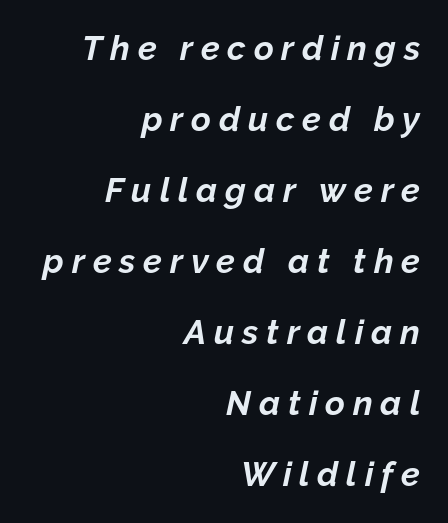
Decoration check: the copy has no underline. In terms of leading, this rendering errs on the spacious side. The whole block is typeset with a tilt. Each letter keeps its own natural width here, so spacing adapts to shape.
